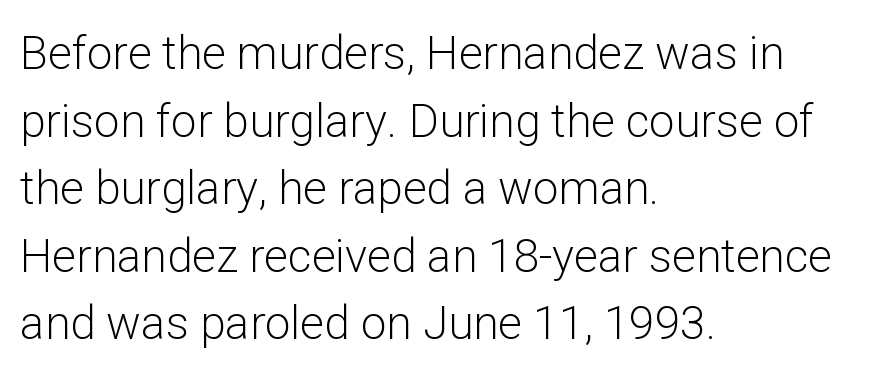
{"serif": "no", "italic": "no", "bold": "no", "weight": "light", "width": "normal", "stroke_contrast": "low", "x_height": "medium", "monospaced": "no", "underline": "no", "align": "left", "line_spacing": "normal", "line_spacing_ratio": 1.47, "letter_spacing": "normal", "letter_spacing_em": 0.0, "glyph_px": 46}
